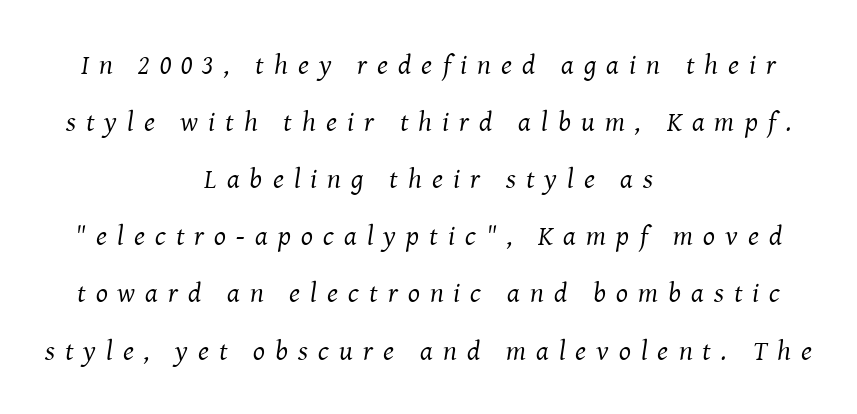
Posture: slanted. The weight would be labelled regular, book, light, or lighter still. The face used here is proportionally spaced, like ordinary book or web type. A typesetter would label this face a serif. Display-style spreading of the glyphs; the letterfit is very open.
